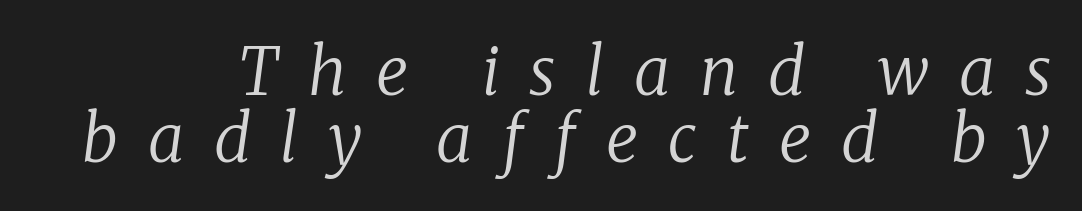
The image shows 65 px regular-weight serif type, italic (leaning right); set tight line spacing (1.03x), unusually wide letter spacing (+0.46 em), not underlined; low stroke contrast and a medium x-height.
